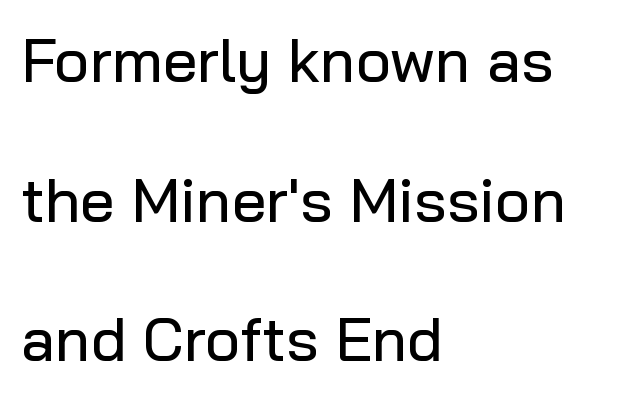
{"serif": "no", "italic": "no", "width": "normal", "stroke_contrast": "low", "x_height": "medium", "monospaced": "no", "underline": "no", "align": "left", "line_spacing": "loose", "line_spacing_ratio": 2.29, "letter_spacing": "normal", "letter_spacing_em": 0.0, "glyph_px": 61}
